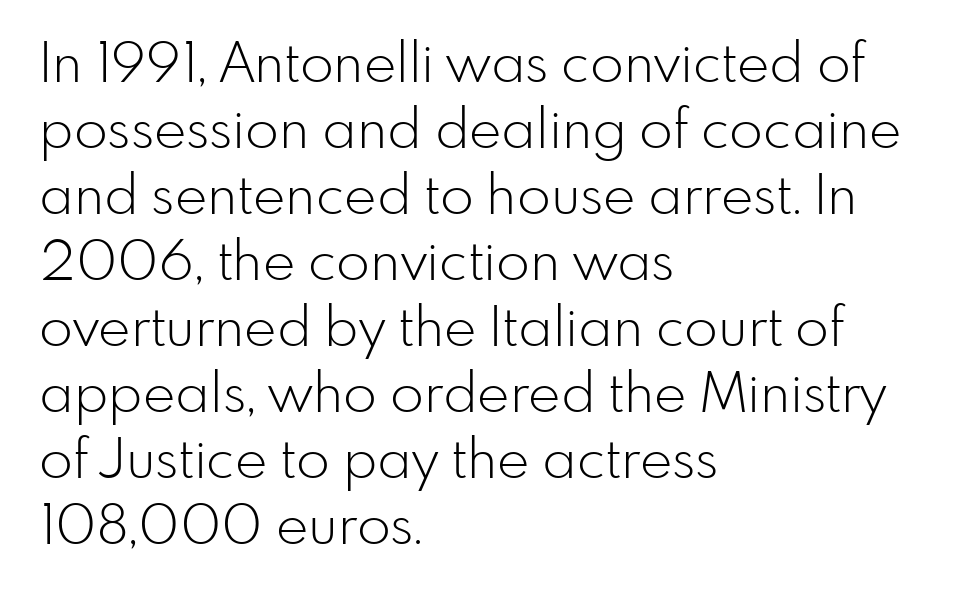
{"serif": "no", "italic": "no", "bold": "no", "weight": "light", "width": "normal", "stroke_contrast": "low", "x_height": "small", "monospaced": "no", "underline": "no", "align": "left", "line_spacing_ratio": 1.2, "letter_spacing": "normal", "letter_spacing_em": 0.0, "glyph_px": 55}
